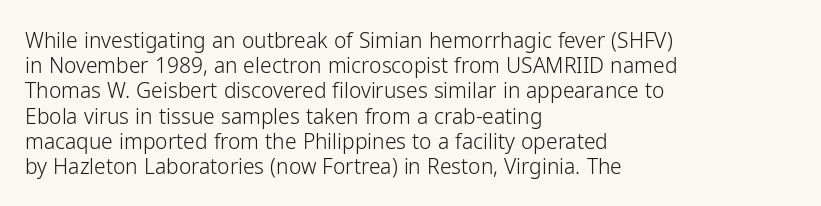
{"italic": "no", "bold": "no", "underline": "no", "align": "left", "line_spacing_ratio": 1.2, "letter_spacing": "normal", "letter_spacing_em": 0.0, "glyph_px": 21}
